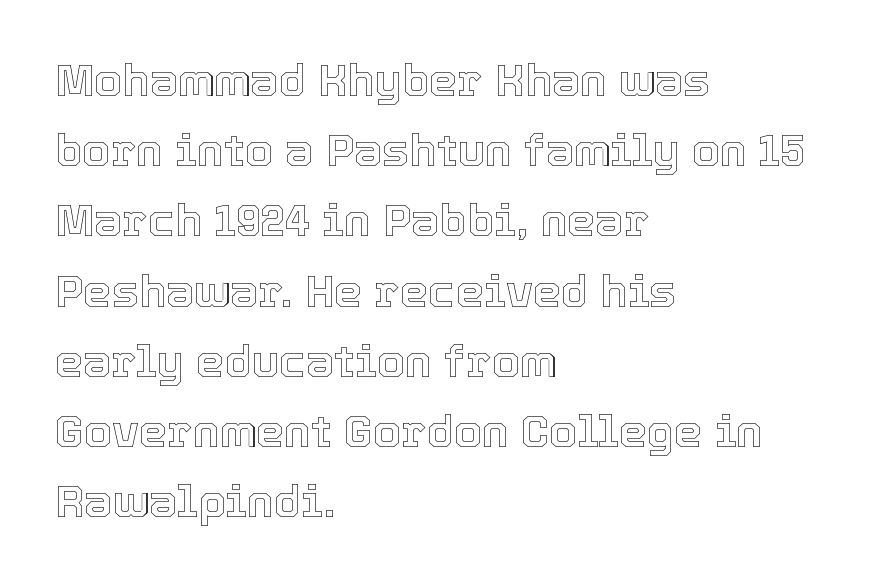
Words float on clear page, feet unadorned. Reading down the block, your eye returns to a fixed left position each line. The letters advance in unequal steps, a hallmark of proportional type. Honestly, the row spacing looks completely unremarkable. This is roman type, the default non-slanted kind. Nobody touched the tracking dial on this one.
